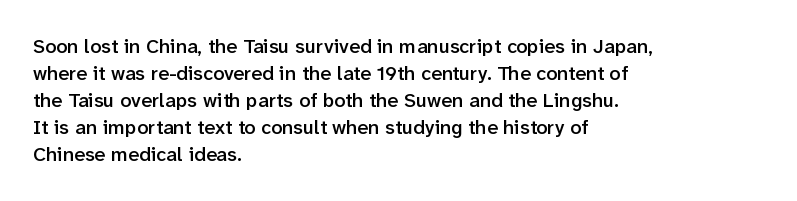
The image shows 20 px text type, upright; set left-aligned, normal line spacing (1.35x), normal letter spacing, not underlined.
